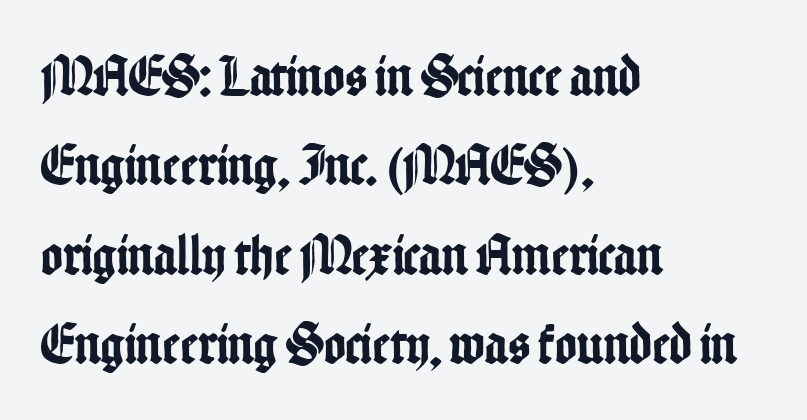
The paragraph shown leans on its left margin. Plain, unruled lines of type. Proportional: the letters do not fall into vertical columns. How are the letters spaced? Ordinarily, with no added tracking. The type sits square on the baseline with zero lean.
